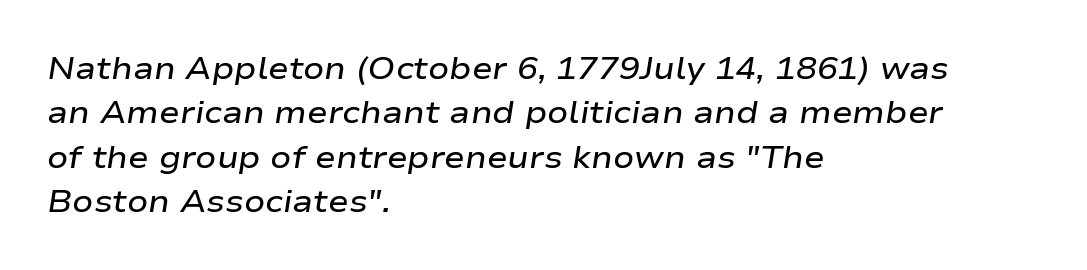
Q: Is the text bold? A: Semi-bold.
Q: Is the text italic (slanted)? A: Yes, it leans right by about 9 degrees.
Q: Is the text underlined? A: No.
Q: How is the paragraph aligned? A: Left-aligned.
Q: Is the spacing between letters normal or unusually wide? A: Normal.
Q: Is the spacing between lines tight, normal or loose? A: Normal.
Q: Width (condensed, normal, or wide)? A: Wide.
Q: Stroke contrast? A: Low.
Q: x-height? A: Medium.
Q: Monospaced? A: No.
